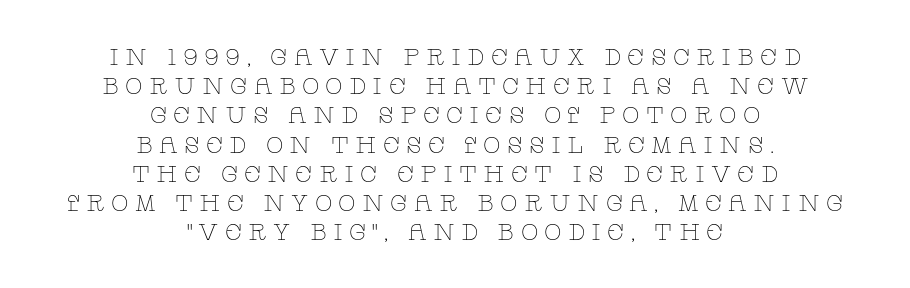
Is this a heavy cut? Hardly; it is regular or lighter. Every stem runs plumb, perpendicular to the baseline. The line-height multiplier appears to be the usual default. Words float on clear page, feet unadorned.
